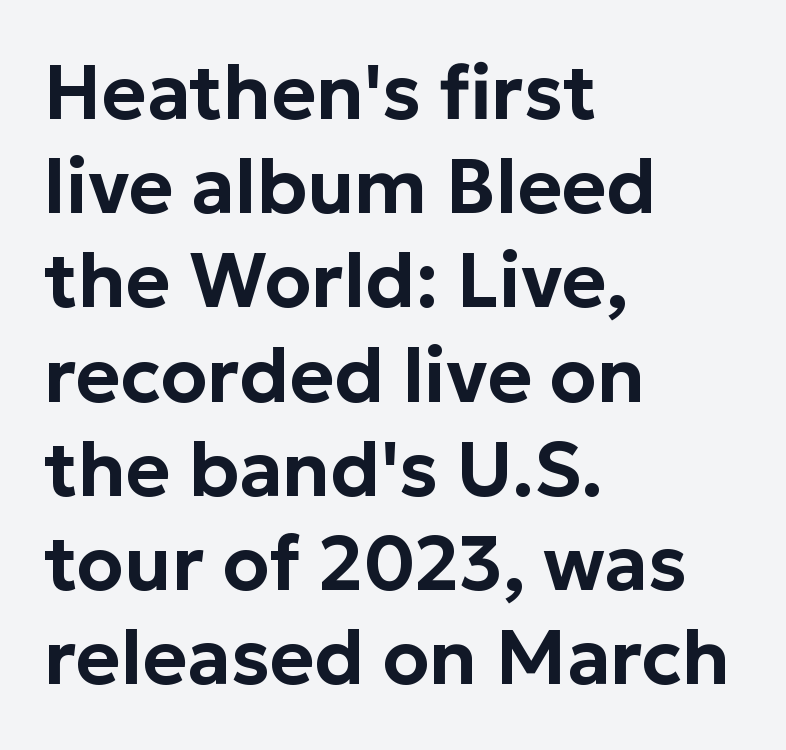
Q: Is the text italic (slanted)? A: No, it is upright.
Q: Is the typeface a serif or a sans-serif typeface? A: Sans-serif.
Q: Is the text underlined? A: No.
Q: How is the paragraph aligned? A: Left-aligned.
Q: Is the spacing between letters normal or unusually wide? A: Normal.
Q: Width (condensed, normal, or wide)? A: Normal.
Q: Stroke contrast? A: Low.
Q: x-height? A: Medium.
Q: Monospaced? A: No.
